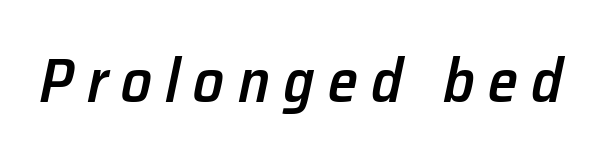
Q: Is the text bold? A: Semi-bold.
Q: Is the text italic (slanted)? A: Yes, it leans right by about 12 degrees.
Q: Is the text underlined? A: No.
Q: Is the spacing between letters normal or unusually wide? A: Unusually wide.
Q: Width (condensed, normal, or wide)? A: Normal.
Q: Stroke contrast? A: Low.
Q: x-height? A: Medium.
Q: Monospaced? A: No.
